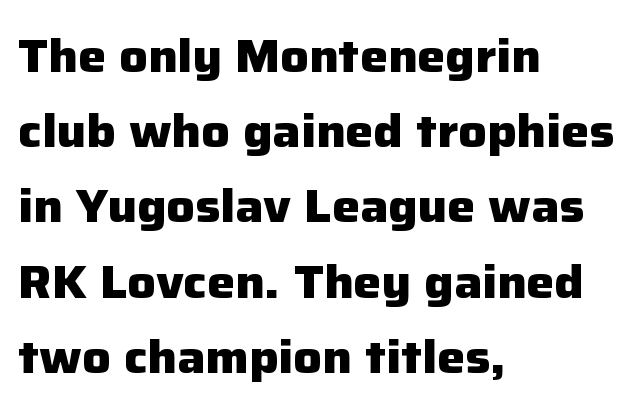
The image shows 47 px heavy sans-serif type, upright; set left-aligned, normal line spacing (1.6x), normal letter spacing, not underlined; low stroke contrast and a medium x-height.
